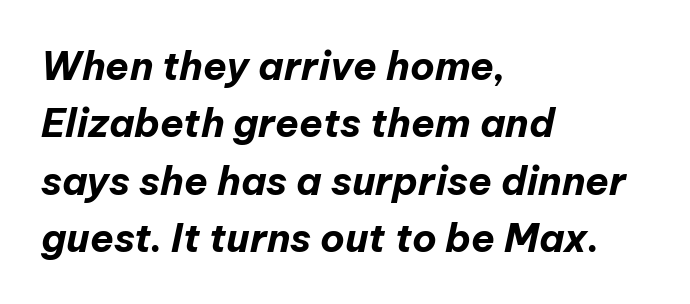
Every character sits at an angle, as italics do. Honestly, the row spacing looks completely unremarkable. The rendering keeps characters at their native spacing. Emphasis by weight is at full strength: bold. The compositor pushed each line to the left boundary.
